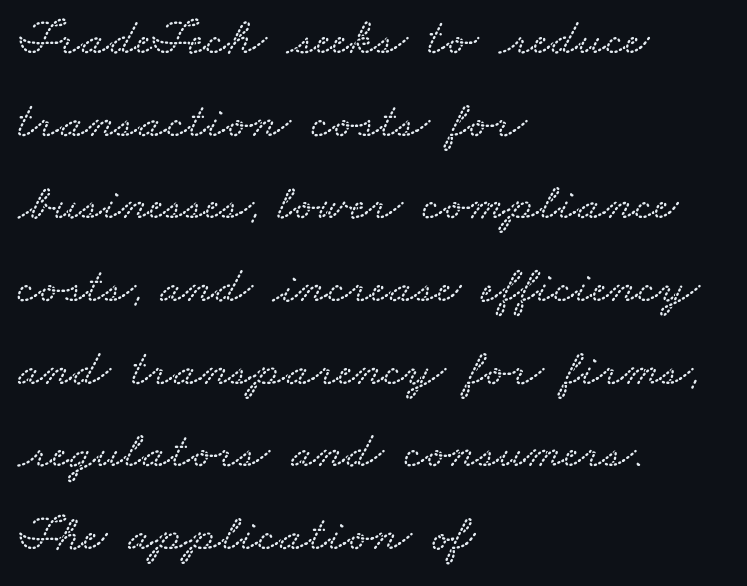
{"width": "wide", "stroke_contrast": "low", "x_height": "small", "monospaced": "no", "underline": "no", "align": "left", "line_spacing": "normal", "line_spacing_ratio": 1.59, "letter_spacing": "normal", "letter_spacing_em": 0.0, "glyph_px": 52}
